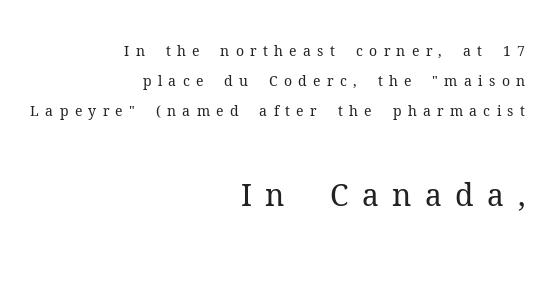
{"serif": "yes", "italic": "no", "bold": "no", "weight": "regular", "width": "normal", "stroke_contrast": "medium", "x_height": "medium", "monospaced": "no", "underline": "no", "align": "right", "line_spacing": "loose", "line_spacing_ratio": 2.15, "letter_spacing": "wide", "letter_spacing_em": 0.45, "larger_block": "second", "size_ratio": 2.14, "glyph_px": 30}
